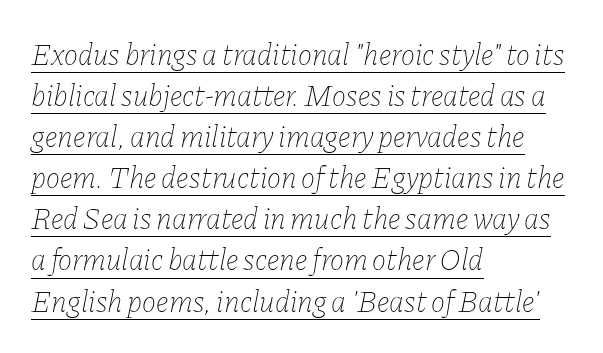
Q: Is the text bold? A: No.
Q: Is the text italic (slanted)? A: Yes, it leans right by about 11 degrees.
Q: Is the text underlined? A: Yes.
Q: How is the paragraph aligned? A: Left-aligned.
Q: Is the spacing between letters normal or unusually wide? A: Normal.
Q: Is the spacing between lines tight, normal or loose? A: Normal.
Q: Width (condensed, normal, or wide)? A: Normal.
Q: Stroke contrast? A: Low.
Q: x-height? A: Medium.
Q: Monospaced? A: No.
